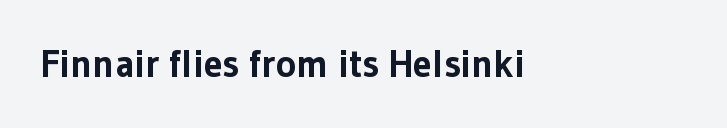
The image shows 38 px bold sans-serif type, upright; set left-aligned, normal letter spacing, not underlined; low stroke contrast and a medium x-height.
